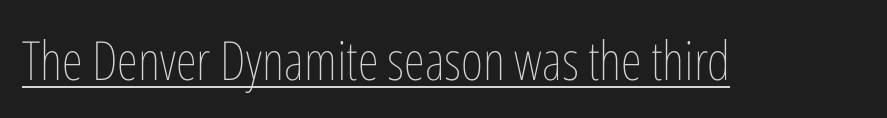
This is not heavy type; no bold has been used. Posture: upright roman. A typesetter would call this proportional, since set widths differ per character. In designer terms, the underline attribute is active on this setting. Standard letterfit; no display-style spreading of the glyphs.
